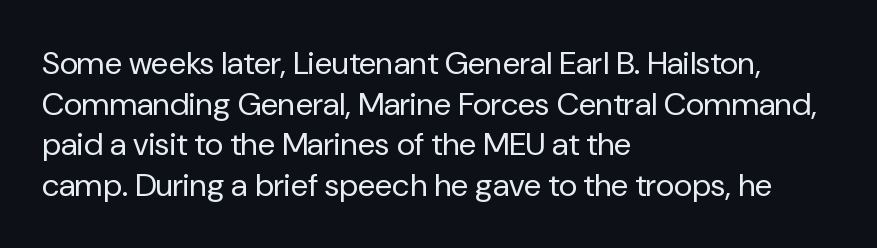
The image shows 32 px regular-weight sans-serif type, upright; set left-aligned, normal line spacing (1.27x), normal letter spacing, not underlined; low stroke contrast and a medium x-height.
